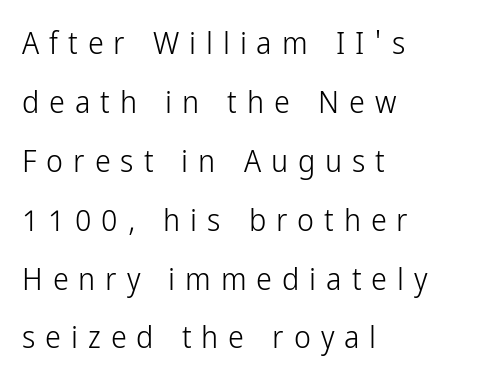
The image shows 32 px light, condensed sans-serif type, upright; set left-aligned, line spacing 1.84x, unusually wide letter spacing (+0.31 em), not underlined; low stroke contrast and a medium x-height.
